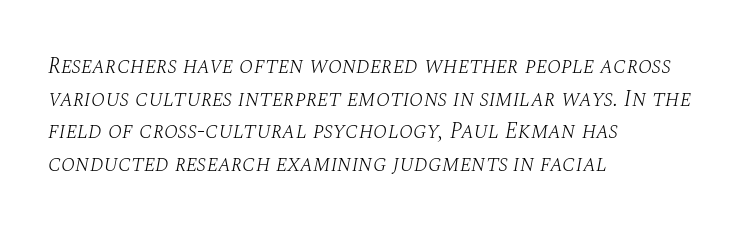
Q: Is the text bold? A: No.
Q: Is the text italic (slanted)? A: Yes, it leans right by about 10 degrees.
Q: Is the text underlined? A: No.
Q: How is the paragraph aligned? A: Left-aligned.
Q: Is the spacing between letters normal or unusually wide? A: Normal.
Q: Is the spacing between lines tight, normal or loose? A: Normal.
